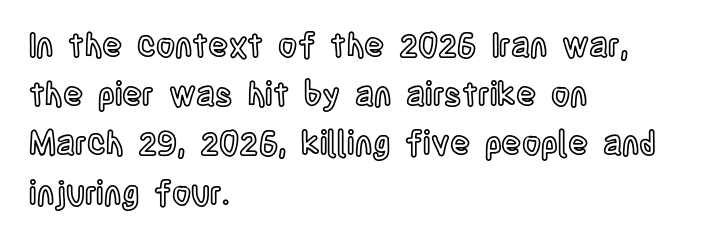
Rendered with straight, roman letterforms. Beneath every word, the page is bare. Does the copy run flush right? No — it runs flush left. Here the designer chose a conventional face with non-uniform glyph widths.
